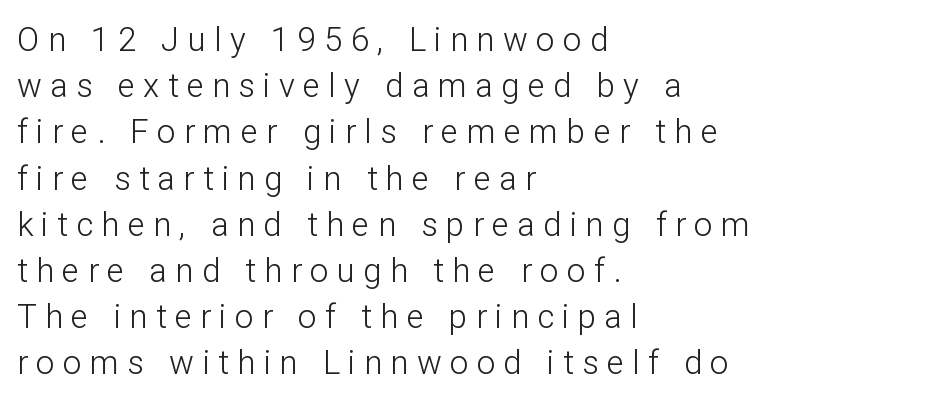
Posture: upright roman. In terms of leading, this rendering sits right in the middle. The line texture is sparse and dotted thanks to wide tracking. Each stroke keeps to a modest, everyday thickness or less.
